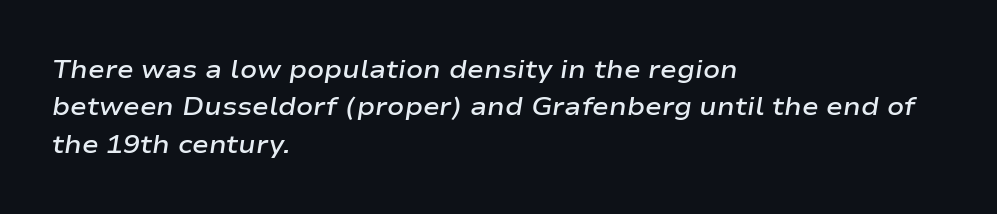
Type without underlining. The text carries the slant typical of an italic or oblique font. The passage is arranged the way most books set body copy — flush left. Emphasis by weight is partial: semibold. Is the letter spacing exaggerated? No — it looks like the ordinary default. Summary of vertical rhythm: regular, with standard interline spacing.
